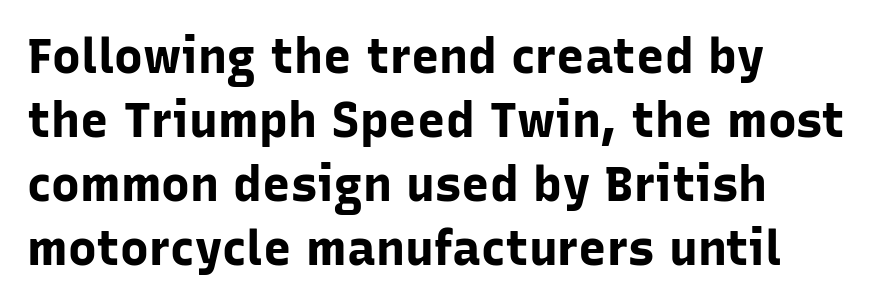
The image shows 48 px bold sans-serif type, upright; set normal line spacing (1.33x), normal letter spacing, not underlined; low stroke contrast and a medium x-height.
